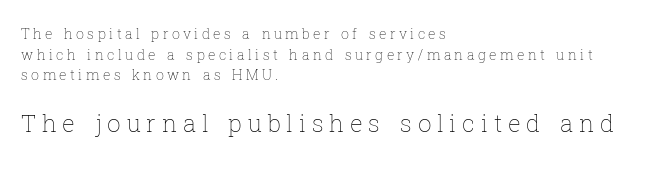
Ascenders rise straight up at ninety degrees. Scale increases going downward across the two blocks. Counters stay open thanks to moderate or lighter strokes. Loose tracking; the words dissolve into strings of separated letters.
